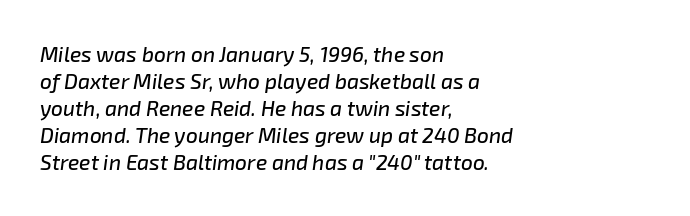
Q: Is the text italic (slanted)? A: Yes, it leans right by about 8 degrees.
Q: Is the text underlined? A: No.
Q: How is the paragraph aligned? A: Left-aligned.
Q: Is the spacing between letters normal or unusually wide? A: Normal.
Q: Is the spacing between lines tight, normal or loose? A: Normal.
